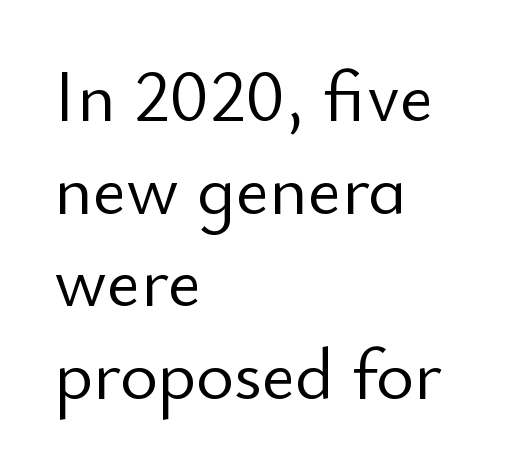
The image shows 73 px light sans-serif type, upright; set left-aligned, normal line spacing (1.27x), normal letter spacing, not underlined; low stroke contrast and a small x-height.
